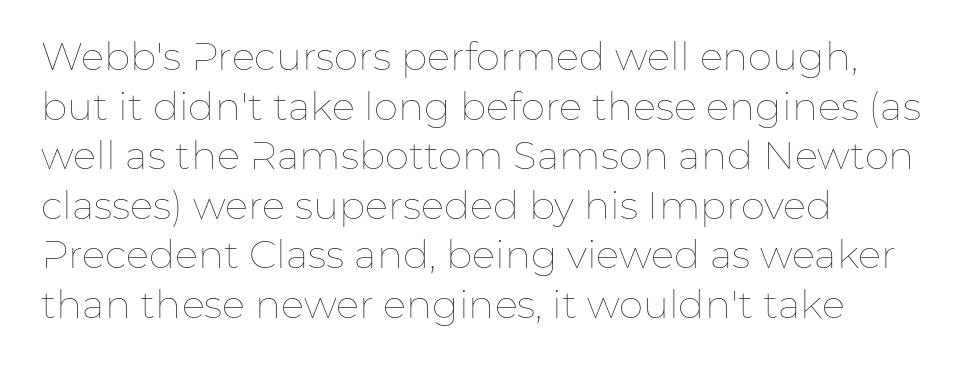
{"italic": "no", "bold": "no", "weight": "thin", "width": "normal", "stroke_contrast": "low", "x_height": "medium", "monospaced": "no", "underline": "no", "align": "left", "line_spacing": "normal", "line_spacing_ratio": 1.27, "letter_spacing": "normal", "letter_spacing_em": 0.0, "glyph_px": 39}
